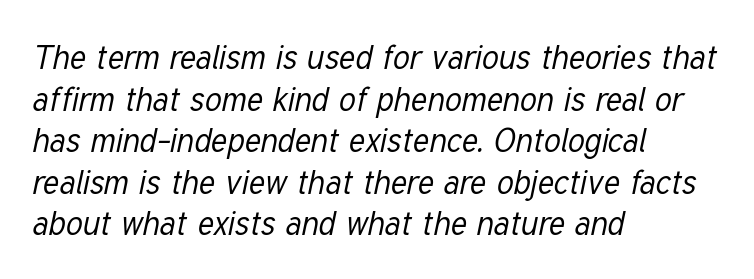
Q: Is the text bold? A: No.
Q: Is the text italic (slanted)? A: Yes, it leans right by about 12 degrees.
Q: Is the text underlined? A: No.
Q: How is the paragraph aligned? A: Left-aligned.
Q: Is the spacing between letters normal or unusually wide? A: Normal.
Q: Is the spacing between lines tight, normal or loose? A: Normal.
Q: Width (condensed, normal, or wide)? A: Condensed.
Q: Stroke contrast? A: Low.
Q: x-height? A: Medium.
Q: Monospaced? A: No.
